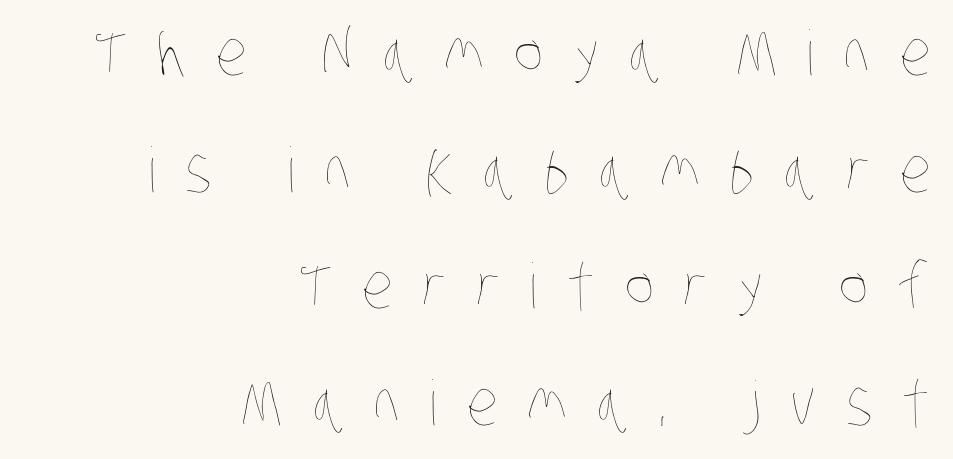
Teacher's note: observe the even right margin — that is flush-right alignment. Stems here are at most as thick as an everyday book face. Proportional: the letters do not fall into vertical columns. Here the glyphs are tracked loosely, breaking word shapes into spaced letters.
